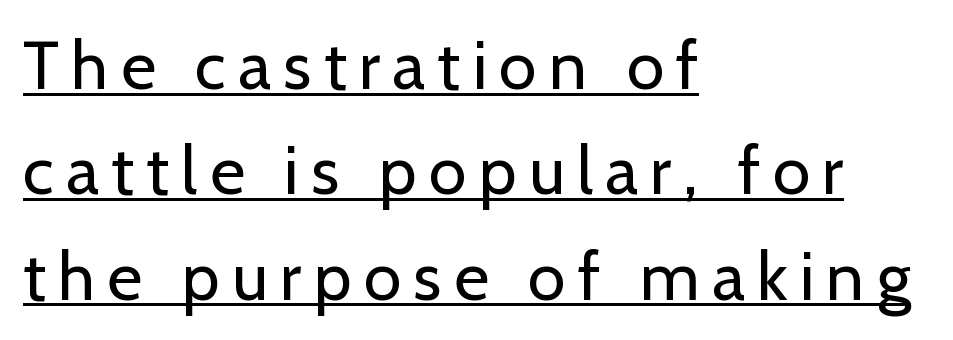
{"serif": "no", "italic": "no", "bold": "no", "weight": "regular", "width": "normal", "stroke_contrast": "low", "x_height": "medium", "monospaced": "no", "underline": "yes", "align": "left", "line_spacing": "normal", "line_spacing_ratio": 1.55, "glyph_px": 68}
